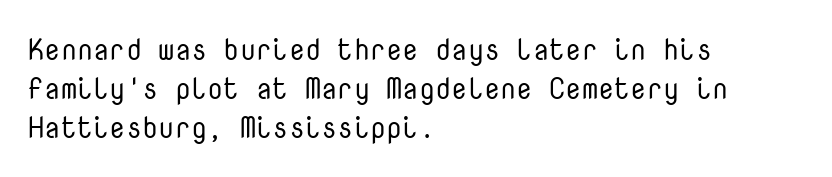
The image shows 29 px regular-weight sans-serif type, upright, monospaced; set left-aligned, normal line spacing (1.35x), normal letter spacing, not underlined; low stroke contrast and a medium x-height.
